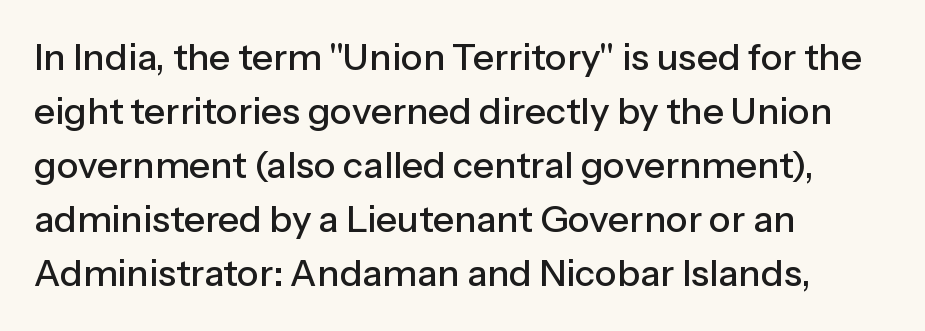
{"serif": "no", "italic": "no", "width": "normal", "stroke_contrast": "low", "x_height": "medium", "monospaced": "no", "underline": "no", "align": "left", "line_spacing": "normal", "line_spacing_ratio": 1.46, "letter_spacing": "normal", "letter_spacing_em": 0.0, "glyph_px": 37}
